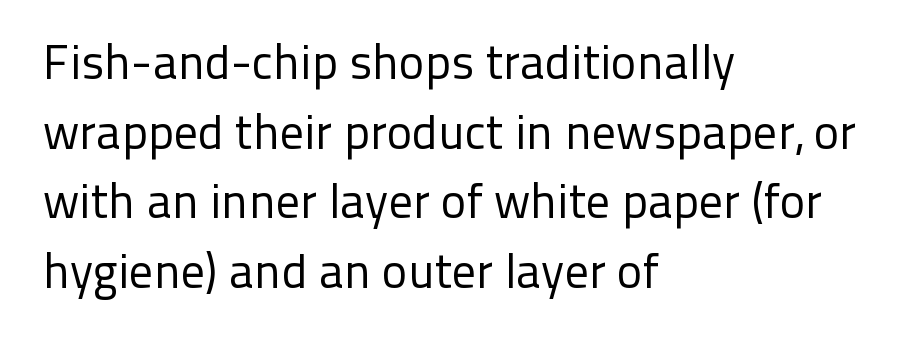
Glyph-to-glyph distance matches everyday printed text. The rendering anchors every line to the left-hand side. Font category for this specimen: sans-serif. Line spacing here is normal. Glance below the letters and you will spot only blank space.
